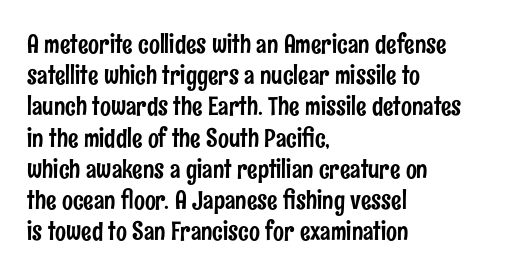
{"italic": "no", "underline": "no", "align": "left", "line_spacing_ratio": 1.2, "letter_spacing": "normal", "letter_spacing_em": 0.0, "glyph_px": 26}
